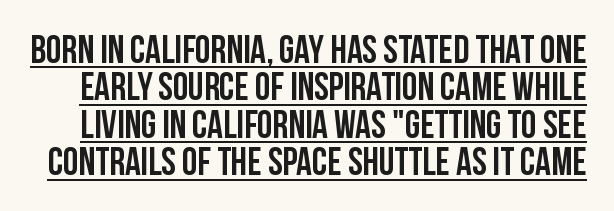
This sample uses plain, unmodified letter spacing. Classification — sans serif. This sample has the flowing, uneven cadence of proportional lettering. Descenders here cross a horizontal rule under the line.
